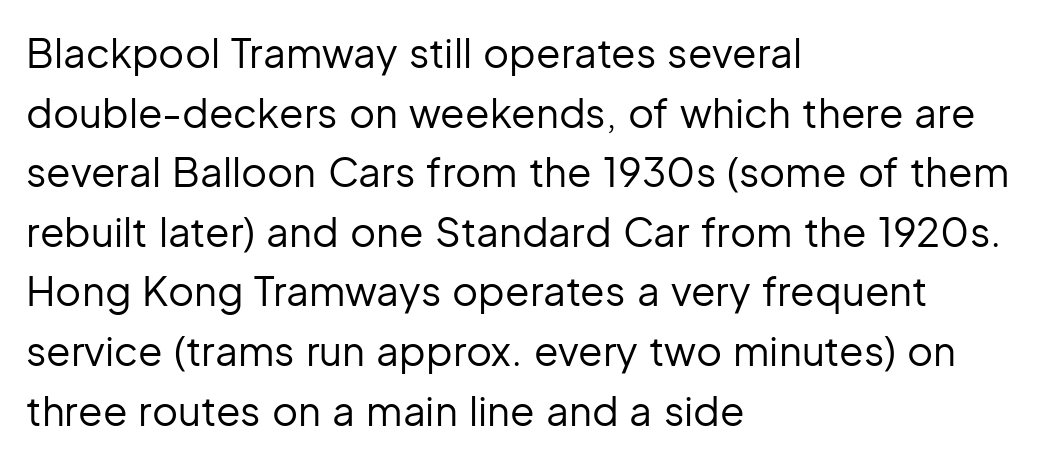
The image shows 40 px regular-weight sans-serif type, upright; set left-aligned, normal line spacing (1.49x), normal letter spacing, not underlined; low stroke contrast and a medium x-height.
